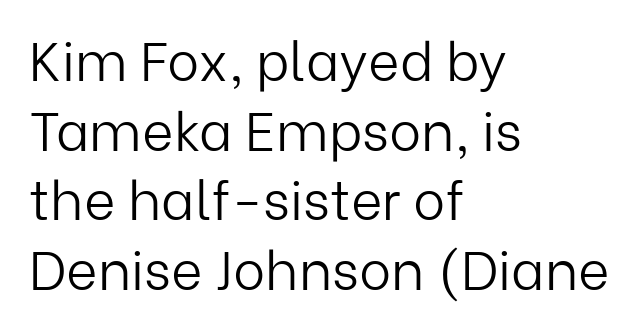
{"serif": "no", "italic": "no", "bold": "no", "weight": "light", "width": "normal", "stroke_contrast": "low", "x_height": "medium", "monospaced": "no", "underline": "no", "align": "left", "line_spacing": "normal", "line_spacing_ratio": 1.29, "letter_spacing": "normal", "letter_spacing_em": 0.0, "glyph_px": 54}
